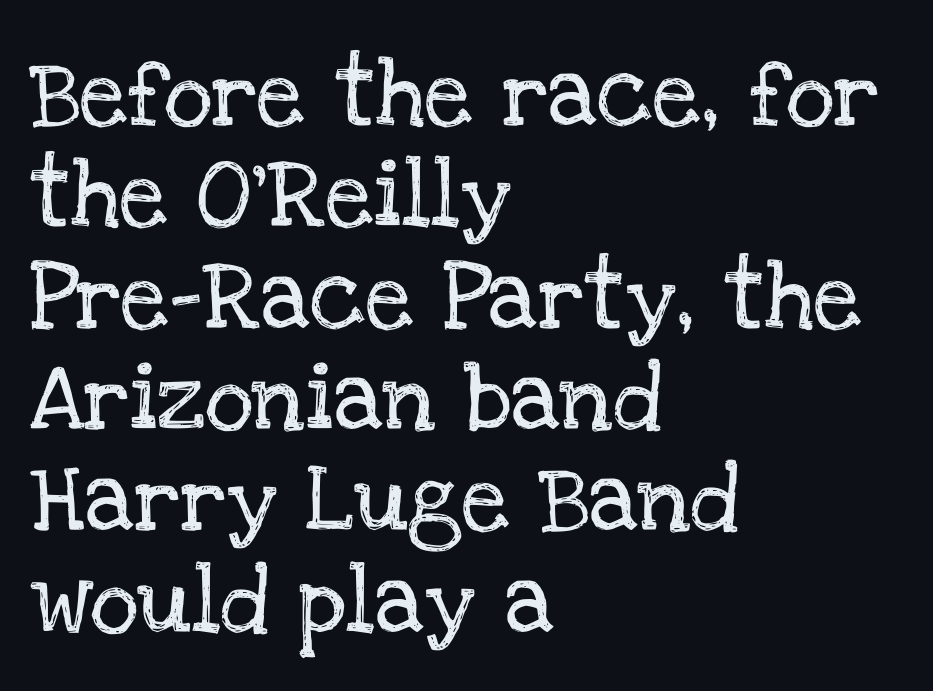
Q: Is the text italic (slanted)? A: No, it is upright.
Q: Is the typeface a serif or a sans-serif typeface? A: Serif.
Q: Is the text underlined? A: No.
Q: How is the paragraph aligned? A: Left-aligned.
Q: Is the spacing between letters normal or unusually wide? A: Normal.
Q: Is the spacing between lines tight, normal or loose? A: Normal.
Q: Width (condensed, normal, or wide)? A: Normal.
Q: Stroke contrast? A: Low.
Q: x-height? A: Large.
Q: Monospaced? A: No.
